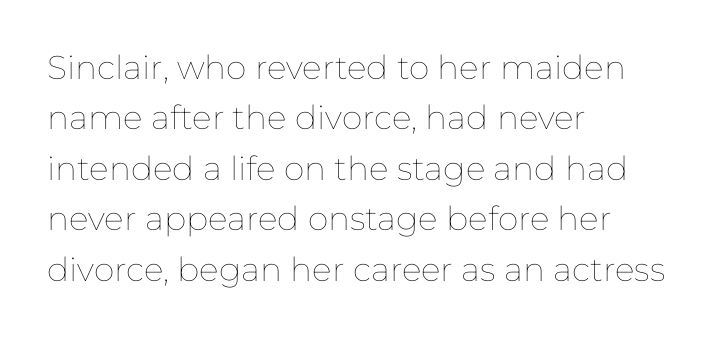
{"italic": "no", "bold": "no", "weight": "thin", "width": "normal", "stroke_contrast": "low", "x_height": "medium", "monospaced": "no", "underline": "no", "align": "left", "line_spacing": "normal", "line_spacing_ratio": 1.53, "letter_spacing": "normal", "letter_spacing_em": 0.0, "glyph_px": 33}
